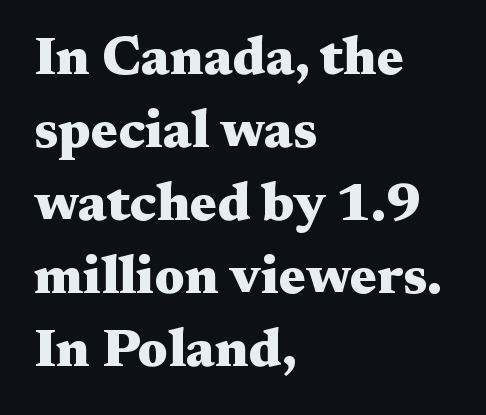
{"serif": "yes", "italic": "no", "bold": "yes", "weight": "heavy", "width": "wide", "stroke_contrast": "medium", "x_height": "medium", "monospaced": "no", "underline": "no", "align": "left", "line_spacing": "normal", "line_spacing_ratio": 1.35, "letter_spacing": "normal", "letter_spacing_em": 0.0, "glyph_px": 54}
